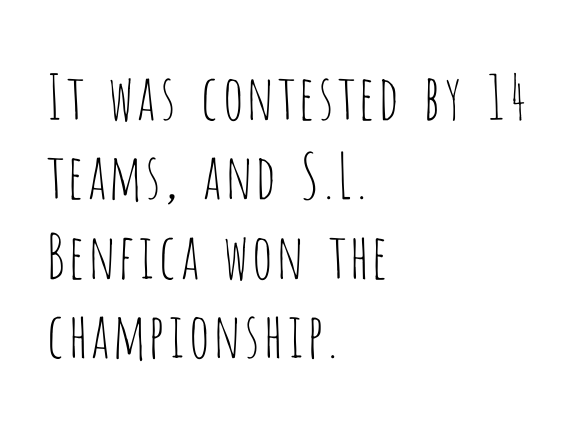
Q: Is the text bold? A: No.
Q: Is the text italic (slanted)? A: No, it is upright.
Q: Is the typeface a serif or a sans-serif typeface? A: Sans-serif.
Q: Is the text underlined? A: No.
Q: How is the paragraph aligned? A: Left-aligned.
Q: Is the spacing between letters normal or unusually wide? A: Normal.
Q: Is the spacing between lines tight, normal or loose? A: Normal.
Q: Width (condensed, normal, or wide)? A: Condensed.
Q: Stroke contrast? A: Low.
Q: x-height? A: Large.
Q: Monospaced? A: No.
